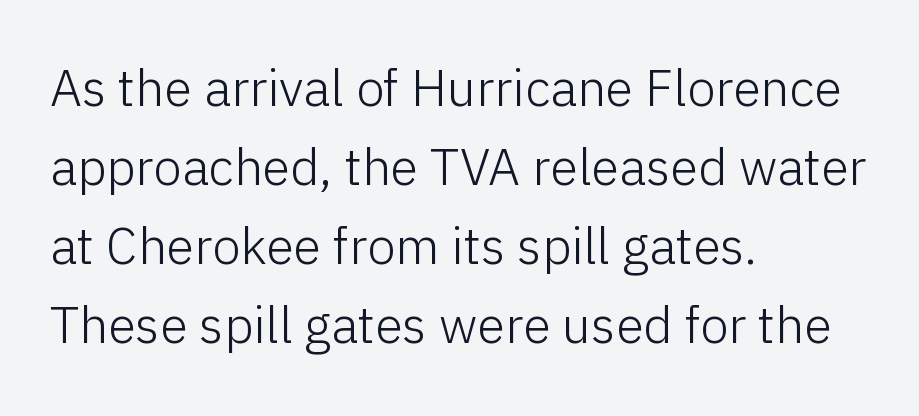
The letters advance in unequal steps, a hallmark of proportional type. Evenly set lines give the paragraph a standard silhouette. To sum up the face: it is a sans, with no serifs. Any mark beneath the type? The region is blank. The typesetter chose a ragged-right arrangement here. In terms of posture, this sample is upright.
